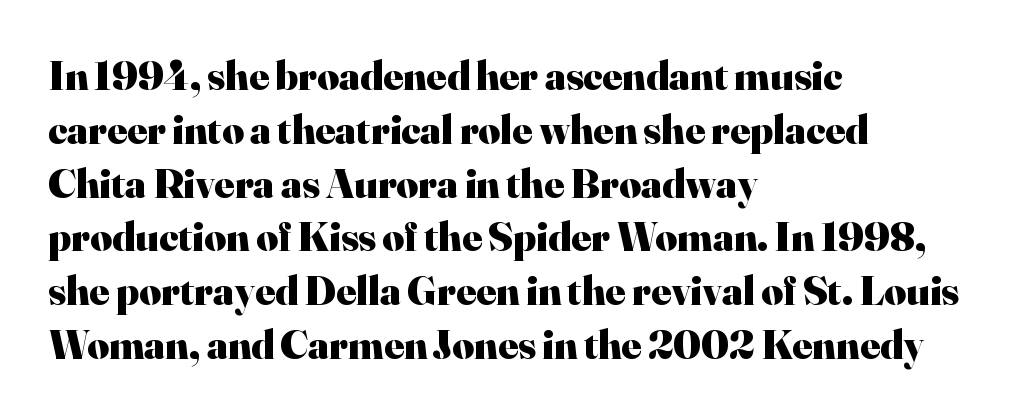
The image shows 42 px heavy serif type, upright; set left-aligned, normal line spacing (1.28x), normal letter spacing, not underlined; high stroke contrast and a small x-height.
